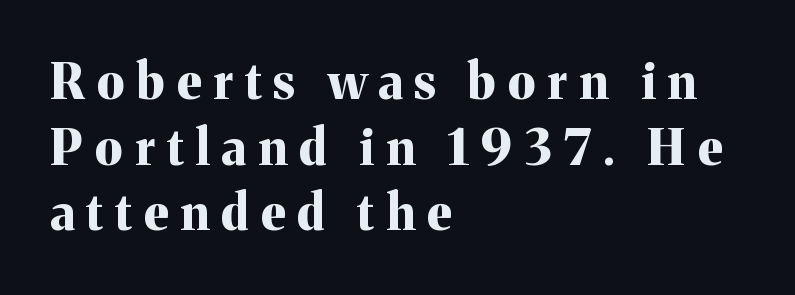
{"serif": "yes", "italic": "no", "bold": "yes", "weight": "bold", "width": "normal", "stroke_contrast": "medium", "x_height": "medium", "monospaced": "no", "underline": "no", "align": "left", "line_spacing": "normal", "line_spacing_ratio": 1.34, "letter_spacing": "wide", "letter_spacing_em": 0.25, "glyph_px": 49}
